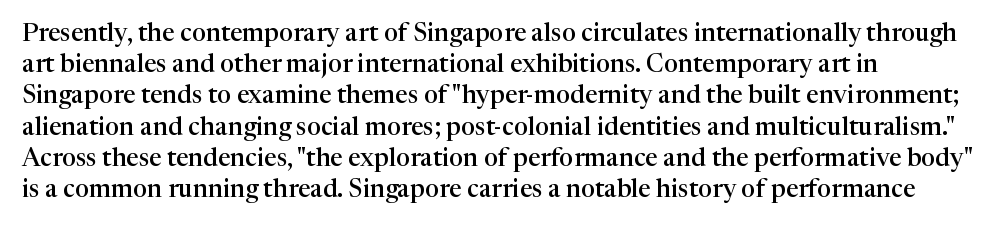
The vertical gap from one line to the next is medium. This sample is left-justified, so line endings fall wherever the words run out. Check under the words: just untouched page. Honestly, the letter spacing is just normal — you wouldn't notice it. Does the lettering tilt? It doesn't — this is upright. Typesetter's note: demi weight, one step under bold.
